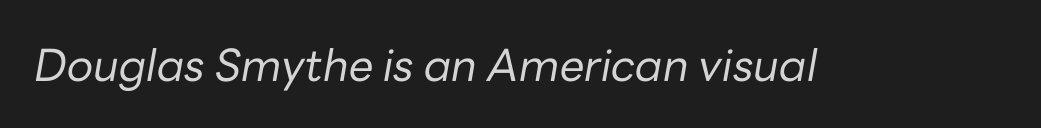
{"italic": "yes", "lean": "right", "slant_degrees": 10, "bold": "no", "weight": "regular", "width": "normal", "stroke_contrast": "low", "x_height": "medium", "monospaced": "no", "underline": "no", "letter_spacing": "normal", "letter_spacing_em": 0.0, "glyph_px": 44}
